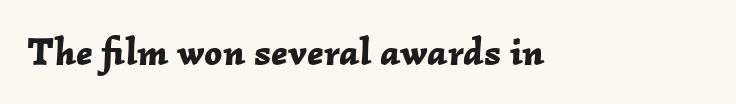
These lines keep a tight, regular rhythm from letter to letter. Its strokes are broad and dark, the hallmark of bold type. Spacing verdict: proportional, widths tailored to each character. The space directly below the letters is spotless. An italicized treatment has been applied to the whole sample.
